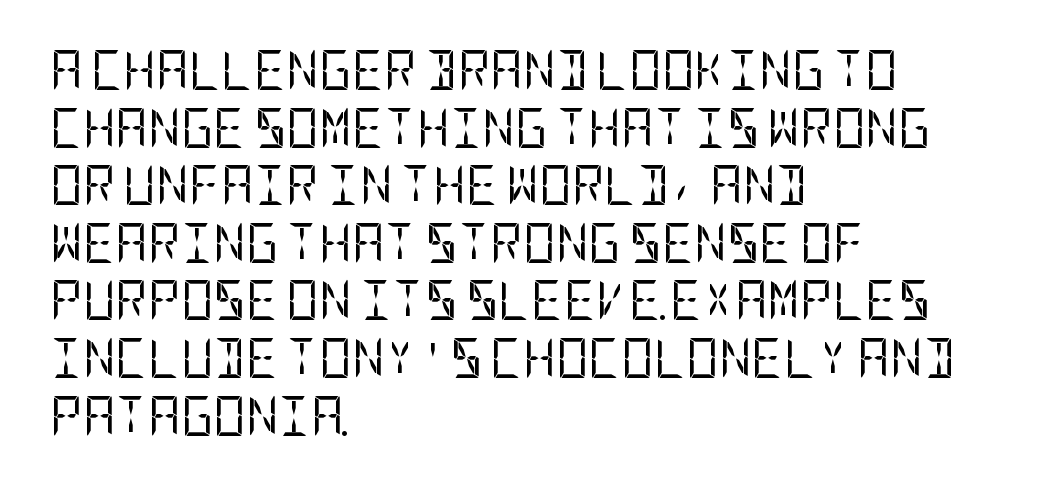
Each line starts at the same left margin while the right side varies. The passage shown stacks its lines at a standard gap. Ascenders rise straight up at ninety degrees. The space directly below the letters is spotless. Spacing between characters is what you'd get straight out of the box.
